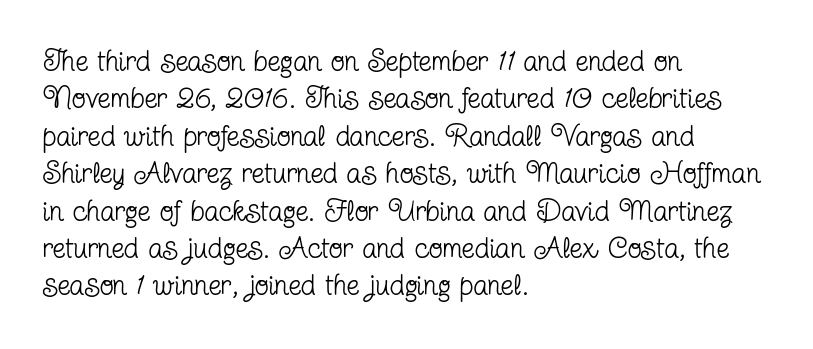
Font category for this specimen: serif. All the whitespace from short lines collects on the right. Do the letters lean? They stand straight. Unmarked baselines from the first word to the last.
